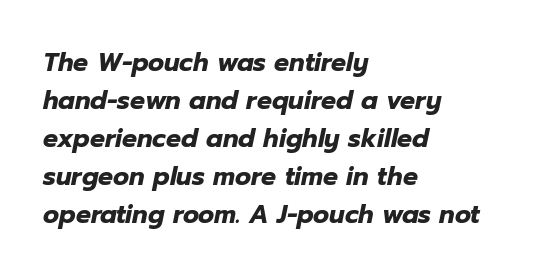
{"italic": "yes", "lean": "right", "slant_degrees": 12, "bold": "yes", "underline": "no", "align": "left", "line_spacing": "normal", "line_spacing_ratio": 1.52, "letter_spacing": "normal", "letter_spacing_em": 0.0, "glyph_px": 25}
